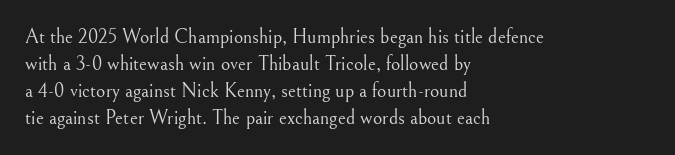
The image shows 20 px text type, upright; set left-aligned, normal line spacing (1.35x), normal letter spacing, not underlined.
